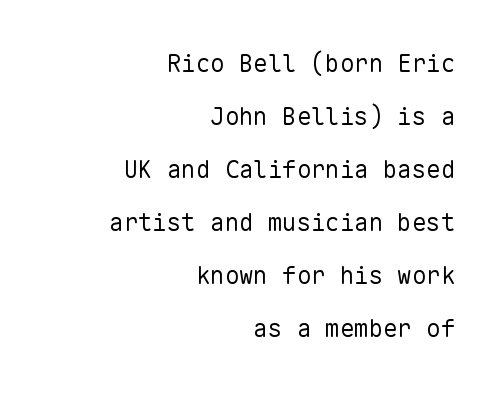
{"italic": "no", "bold": "no", "underline": "no", "align": "right", "line_spacing": "loose", "line_spacing_ratio": 2.21, "letter_spacing": "normal", "letter_spacing_em": 0.0, "glyph_px": 24}
